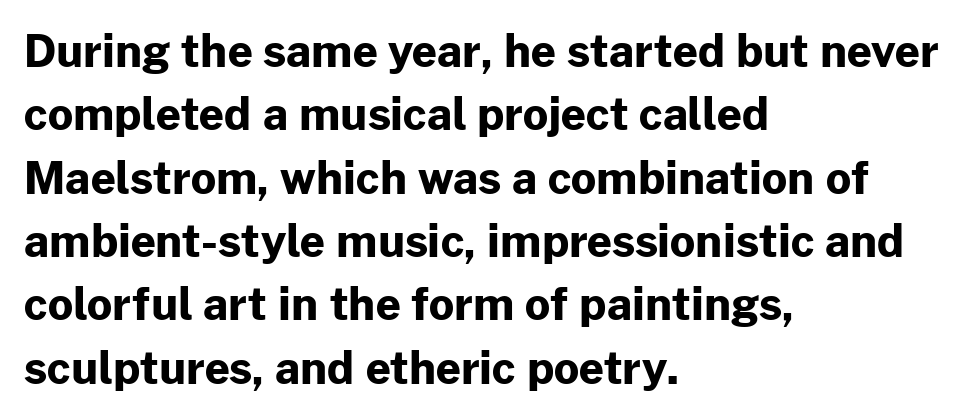
Where is the straight margin? On the left. The lettering holds an erect, upright posture throughout. Note the varied advance widths — an 'i' is clearly narrower than an 'm'. The space beneath each line is pristine and unruled. Check where the strokes stop: nothing finishes them off — pure sans.
